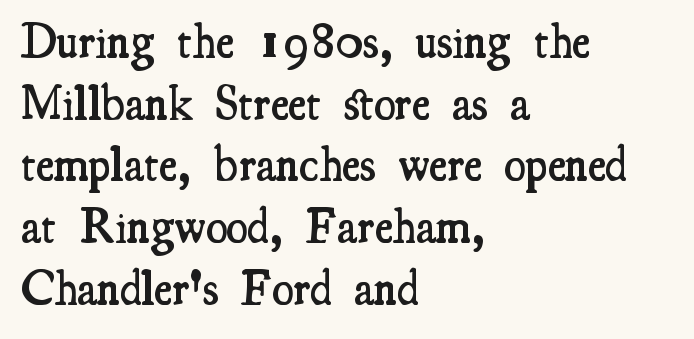
Q: Is the text bold? A: Semi-bold.
Q: Is the text italic (slanted)? A: No, it is upright.
Q: Is the typeface a serif or a sans-serif typeface? A: Serif.
Q: Is the text underlined? A: No.
Q: How is the paragraph aligned? A: Left-aligned.
Q: Is the spacing between letters normal or unusually wide? A: Normal.
Q: Is the spacing between lines tight, normal or loose? A: Normal.
Q: Width (condensed, normal, or wide)? A: Condensed.
Q: Stroke contrast? A: Medium.
Q: x-height? A: Small.
Q: Monospaced? A: No.
